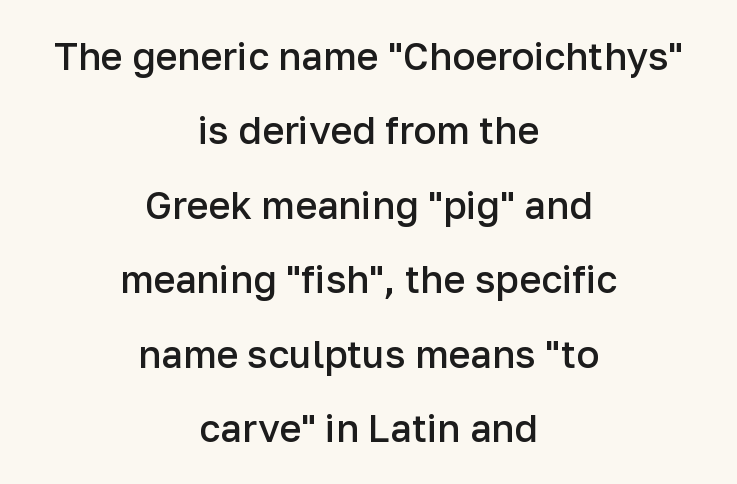
The image shows 38 px semibold sans-serif type, upright; set centered, loose line spacing (1.96x), normal letter spacing, not underlined; low stroke contrast and a medium x-height.
